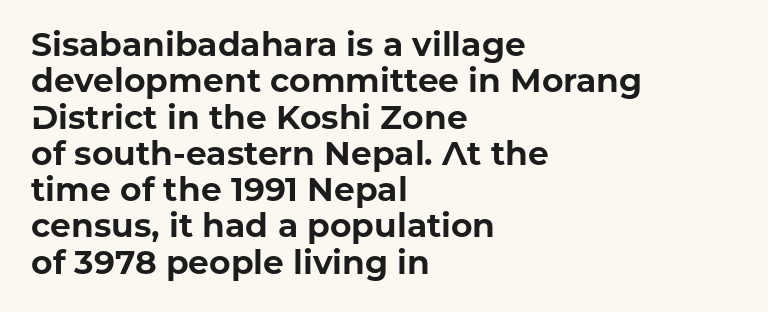
{"serif": "no", "italic": "no", "bold": "yes", "weight": "bold", "width": "normal", "stroke_contrast": "low", "x_height": "medium", "monospaced": "no", "underline": "no", "align": "left", "line_spacing": "tight", "line_spacing_ratio": 1.1, "letter_spacing": "normal", "letter_spacing_em": 0.0, "glyph_px": 33}
